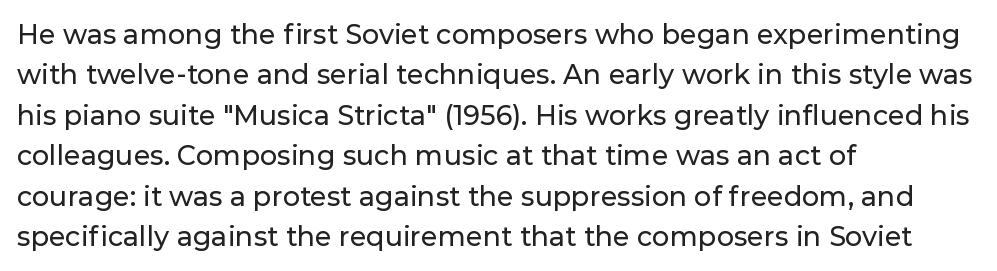
Q: Is the text italic (slanted)? A: No, it is upright.
Q: Is the text underlined? A: No.
Q: How is the paragraph aligned? A: Left-aligned.
Q: Is the spacing between letters normal or unusually wide? A: Normal.
Q: Is the spacing between lines tight, normal or loose? A: Normal.
